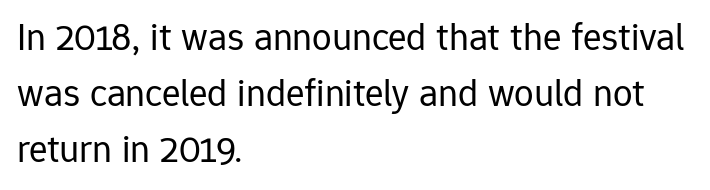
The image shows 39 px regular-weight sans-serif type, upright; set left-aligned, normal line spacing (1.43x), normal letter spacing, not underlined; low stroke contrast and a medium x-height.
